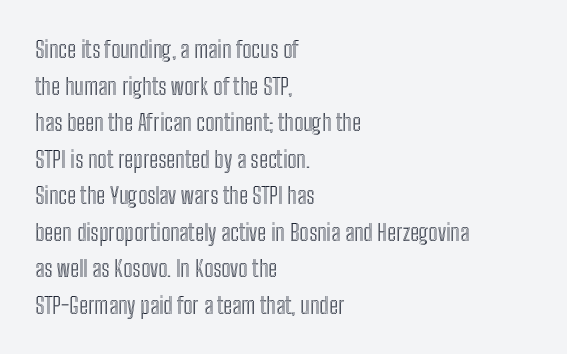
Q: Is the text italic (slanted)? A: No, it is upright.
Q: Is the text underlined? A: No.
Q: How is the paragraph aligned? A: Left-aligned.
Q: Is the spacing between letters normal or unusually wide? A: Normal.
Q: Is the spacing between lines tight, normal or loose? A: Normal.
